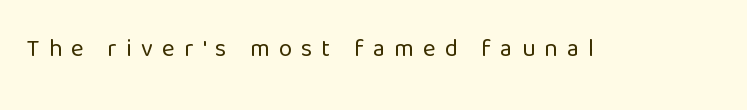
The image shows 24 px text type, upright; set unusually wide letter spacing (+0.39 em), not underlined.
